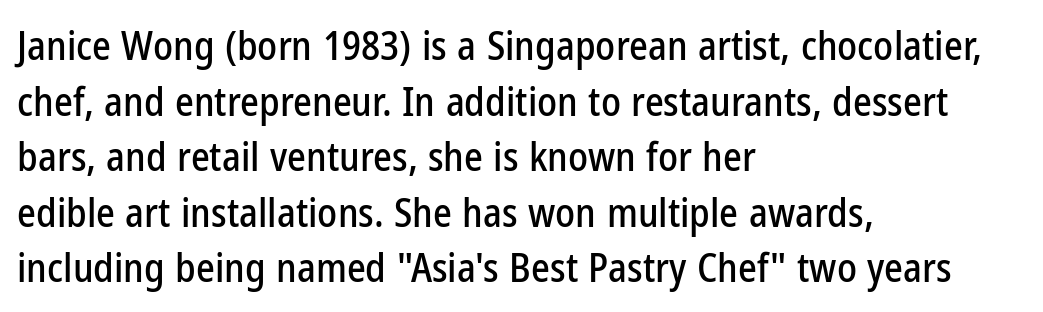
The font's upright variant was chosen for this text. Observe the ordinary spacing: letters are neighbours, not strangers. Normally led — the rows are evenly, conventionally spaced. Caption: multi-line text, flush left, ragged right.
